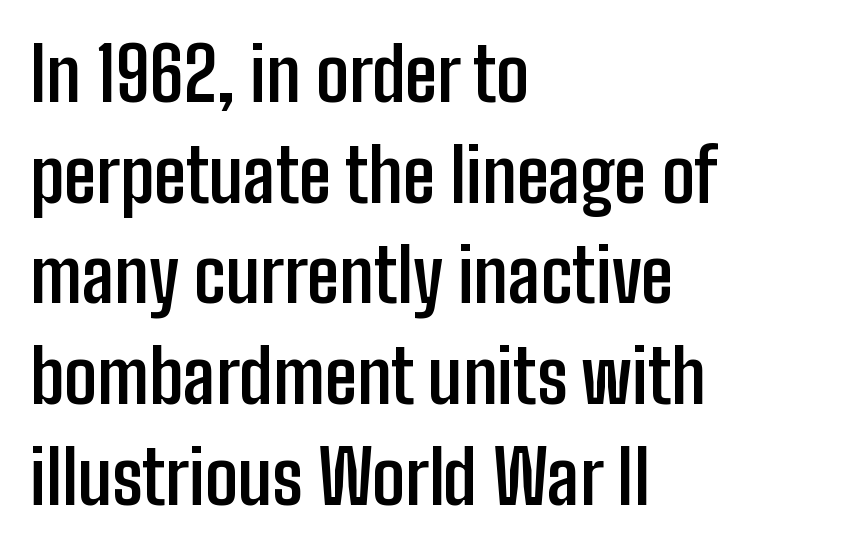
Q: Is the text bold? A: Yes.
Q: Is the text italic (slanted)? A: No, it is upright.
Q: Is the typeface a serif or a sans-serif typeface? A: Sans-serif.
Q: Is the text underlined? A: No.
Q: How is the paragraph aligned? A: Left-aligned.
Q: Is the spacing between letters normal or unusually wide? A: Normal.
Q: Is the spacing between lines tight, normal or loose? A: Normal.
Q: Width (condensed, normal, or wide)? A: Condensed.
Q: Stroke contrast? A: Low.
Q: x-height? A: Medium.
Q: Monospaced? A: No.
